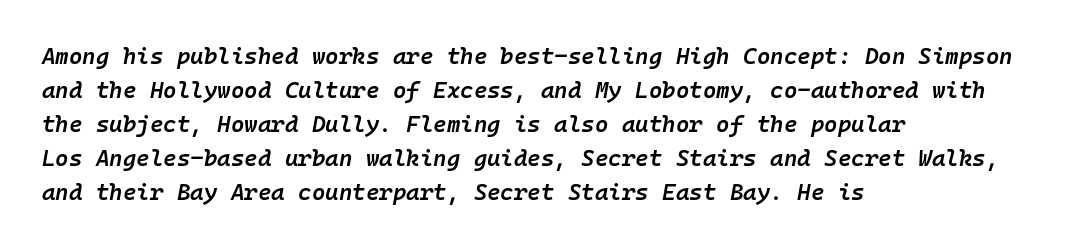
Each line starts at the same left margin while the right side varies. Any mark beneath the type? The region is blank. In terms of leading, this rendering sits right in the middle. This rendering leaves character spacing at its baseline value. Caption: semibold face, moderately heavy strokes.
